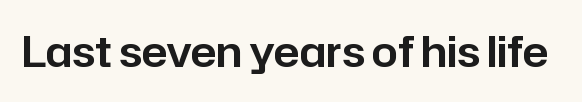
{"serif": "no", "italic": "no", "width": "normal", "stroke_contrast": "low", "x_height": "medium", "monospaced": "no", "underline": "no", "letter_spacing": "normal", "letter_spacing_em": 0.0, "glyph_px": 42}
